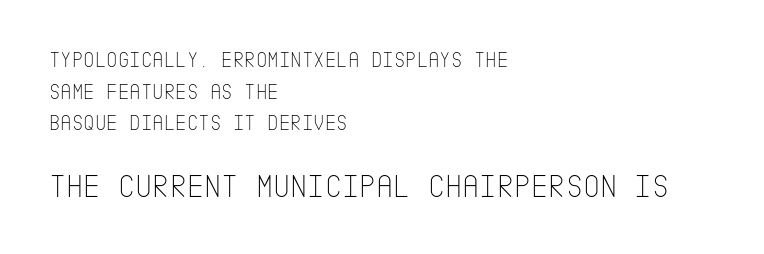
This rendering features lettering with no underline. In terms of letterform style, serifs are entirely absent. Line starts are locked; line ends wander. The rows are spaced the way most documents space them. Characters remain perfectly vertical along every line. Reading top to bottom, the characters get bigger at the block break.
